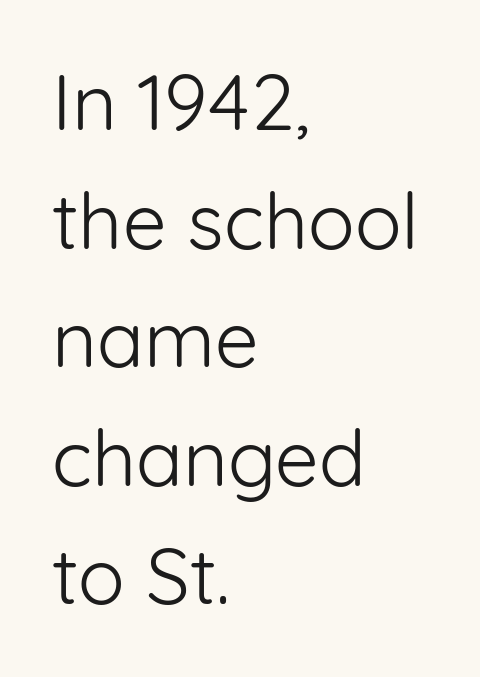
The image shows 78 px light sans-serif type, upright; set left-aligned, normal line spacing (1.52x), normal letter spacing, not underlined; low stroke contrast and a medium x-height.
